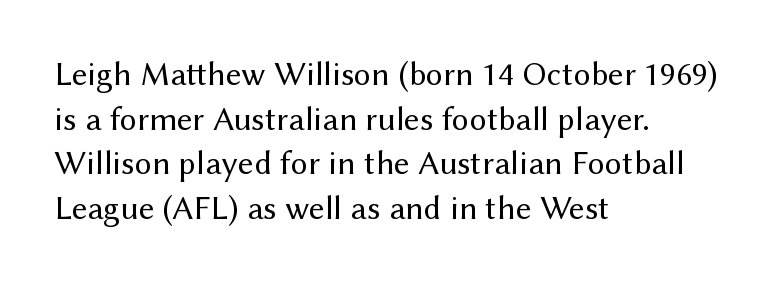
Q: Is the text bold? A: No.
Q: Is the text italic (slanted)? A: No, it is upright.
Q: Is the typeface a serif or a sans-serif typeface? A: Sans-serif.
Q: Is the text underlined? A: No.
Q: How is the paragraph aligned? A: Left-aligned.
Q: Is the spacing between letters normal or unusually wide? A: Normal.
Q: Is the spacing between lines tight, normal or loose? A: Normal.
Q: Width (condensed, normal, or wide)? A: Normal.
Q: Stroke contrast? A: Medium.
Q: x-height? A: Medium.
Q: Monospaced? A: No.
